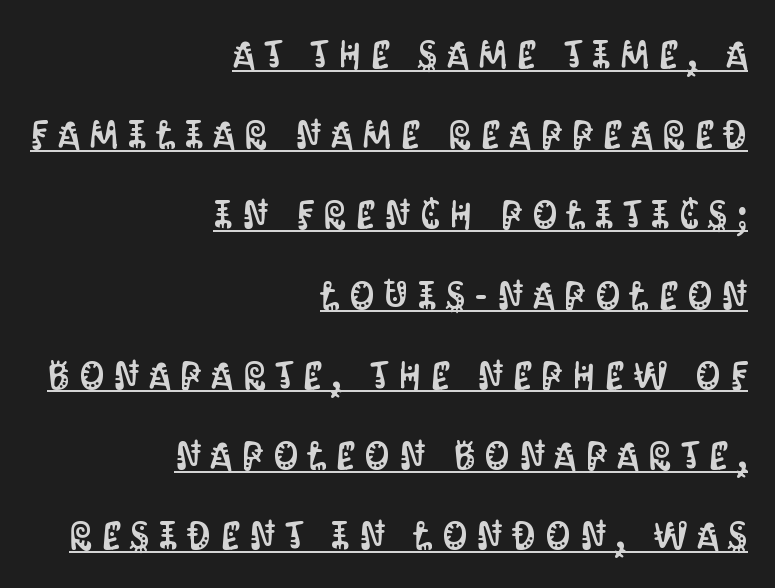
Q: Is the text italic (slanted)? A: No, it is upright.
Q: Is the typeface a serif or a sans-serif typeface? A: Sans-serif.
Q: Is the text underlined? A: Yes.
Q: How is the paragraph aligned? A: Right-aligned.
Q: Is the spacing between letters normal or unusually wide? A: Unusually wide.
Q: Is the spacing between lines tight, normal or loose? A: Loose.
Q: Width (condensed, normal, or wide)? A: Condensed.
Q: Stroke contrast? A: Medium.
Q: x-height? A: Large.
Q: Monospaced? A: No.
